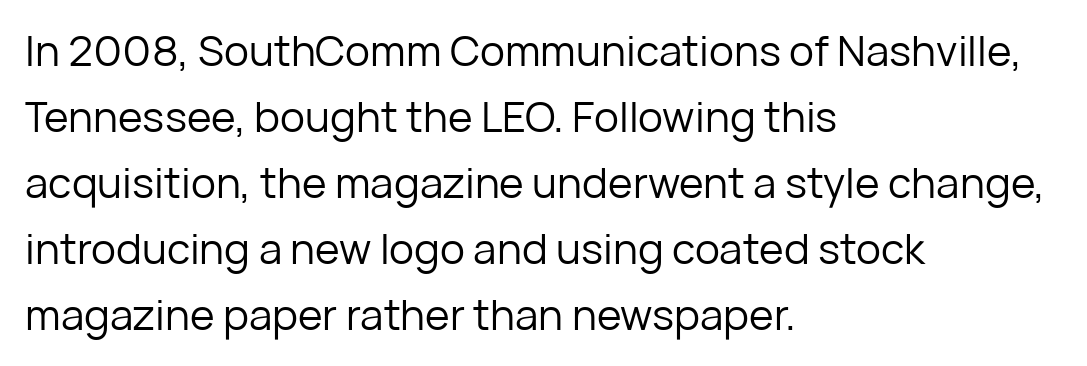
In terms of leading, this rendering sits right in the middle. Which margin do the lines hug? The left one — the right edge is uneven. Inter-character spacing is left at the font's built-in metrics. Vertical strokes here are truly vertical. The zone under the glyphs is completely vacant. Vertical stems look standard width or narrower in stroke.
